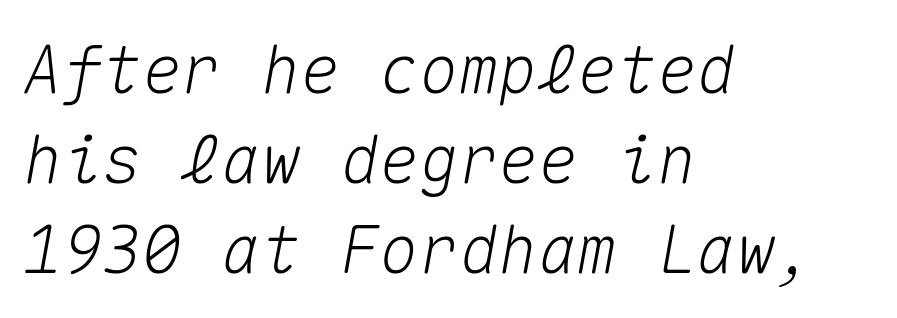
The image shows 66 px text type, italic (leaning right), monospaced; set left-aligned, normal line spacing (1.36x), normal letter spacing, not underlined; medium stroke contrast and a medium x-height.
